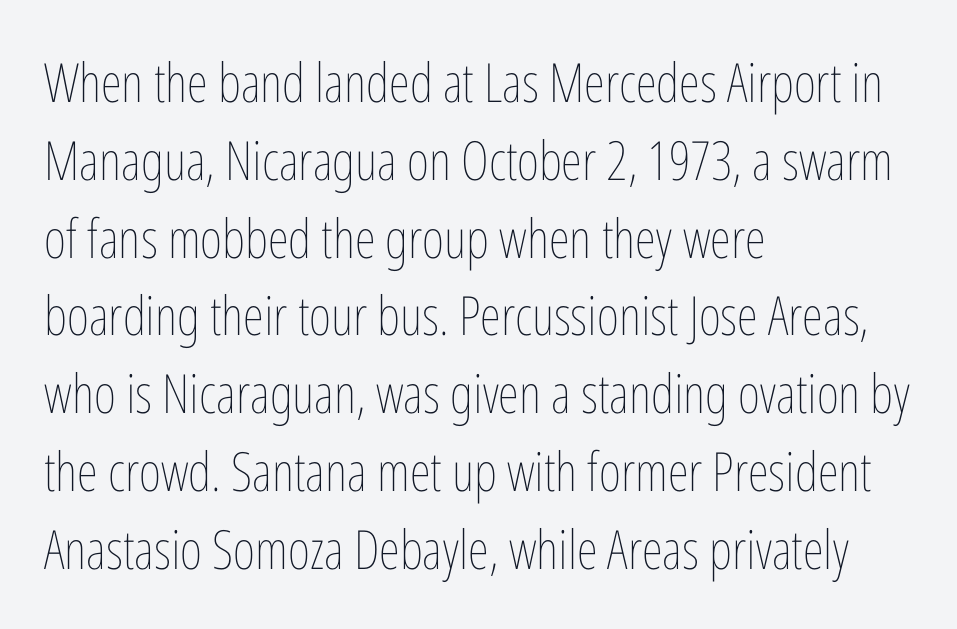
Q: Is the text bold? A: No.
Q: Is the text italic (slanted)? A: No, it is upright.
Q: Is the text underlined? A: No.
Q: How is the paragraph aligned? A: Left-aligned.
Q: Is the spacing between letters normal or unusually wide? A: Normal.
Q: Is the spacing between lines tight, normal or loose? A: Normal.
Q: Width (condensed, normal, or wide)? A: Condensed.
Q: Stroke contrast? A: Low.
Q: x-height? A: Medium.
Q: Monospaced? A: No.
